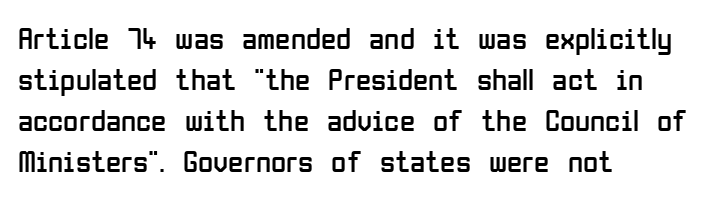
The image shows 31 px regular-weight, condensed sans-serif type, upright; set left-aligned, normal line spacing (1.32x), normal letter spacing, not underlined; low stroke contrast and a medium x-height.
